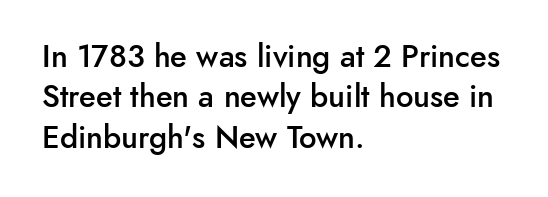
The image shows 31 px semibold sans-serif type, upright; set left-aligned, normal line spacing (1.3x), normal letter spacing, not underlined; low stroke contrast and a small x-height.
